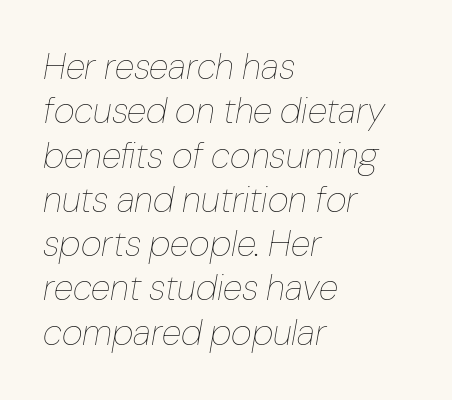
A quiet, ordinary-to-light weight characterises the typeface. Caption: multi-line text, flush left, ragged right. Think of a printed novel: that variable character pitch is what you see here. A typesetter would mark this as italic.
